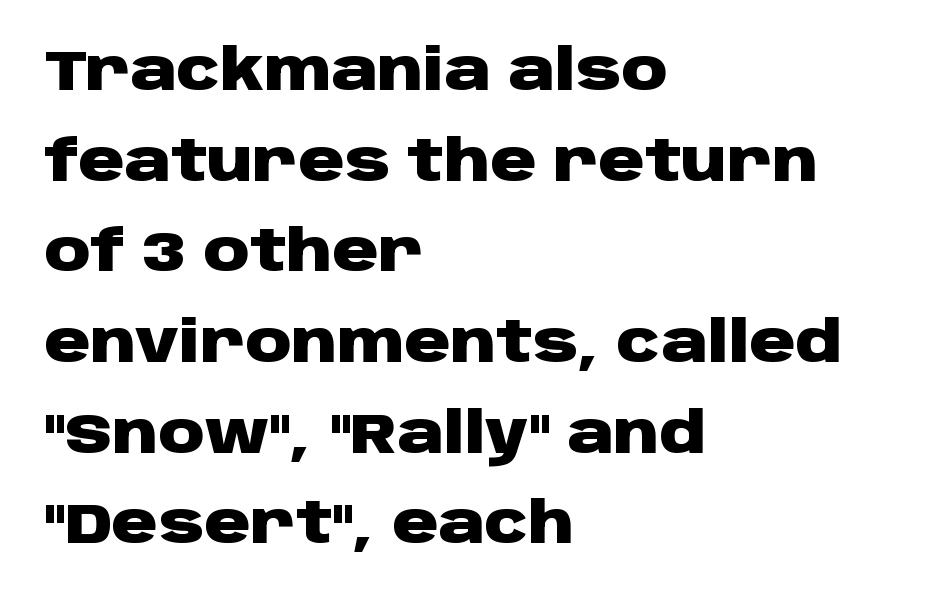
Compared with typical body copy, the letter spacing here is the same. These lines sit exactly where default settings would place them. Every letter is thick-stroked: bold, no question. Check the space under the baseline: it is left empty. Proportional: the letters do not fall into vertical columns.
